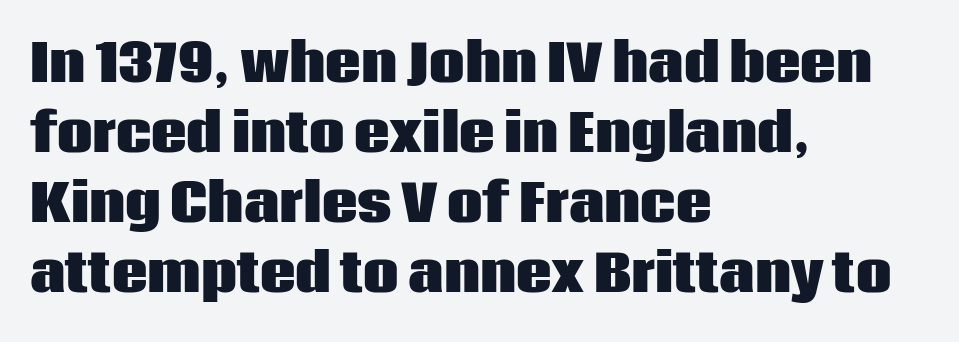
{"serif": "no", "italic": "no", "bold": "yes", "weight": "heavy", "width": "normal", "stroke_contrast": "low", "x_height": "large", "monospaced": "no", "underline": "no", "align": "left", "line_spacing": "normal", "line_spacing_ratio": 1.4, "letter_spacing": "normal", "letter_spacing_em": 0.0, "glyph_px": 50}
